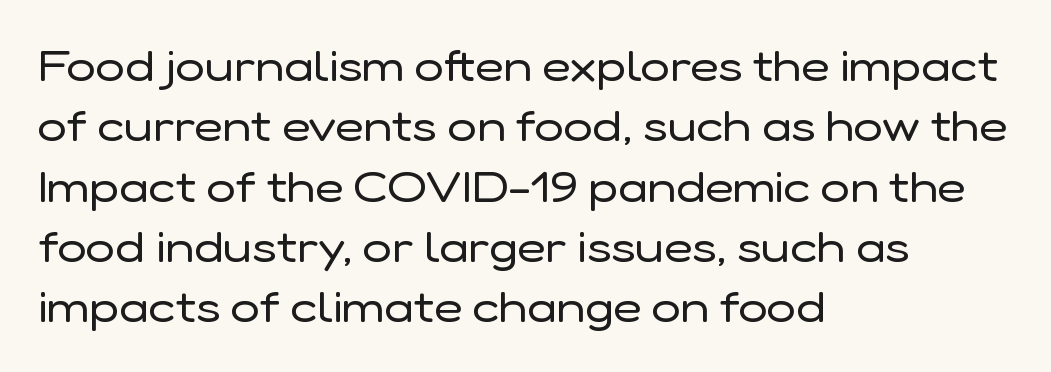
Q: Is the text bold? A: No.
Q: Is the text italic (slanted)? A: No, it is upright.
Q: Is the typeface a serif or a sans-serif typeface? A: Sans-serif.
Q: Is the text underlined? A: No.
Q: How is the paragraph aligned? A: Left-aligned.
Q: Is the spacing between letters normal or unusually wide? A: Normal.
Q: Is the spacing between lines tight, normal or loose? A: Normal.
Q: Width (condensed, normal, or wide)? A: Normal.
Q: Stroke contrast? A: Low.
Q: x-height? A: Medium.
Q: Monospaced? A: No.
